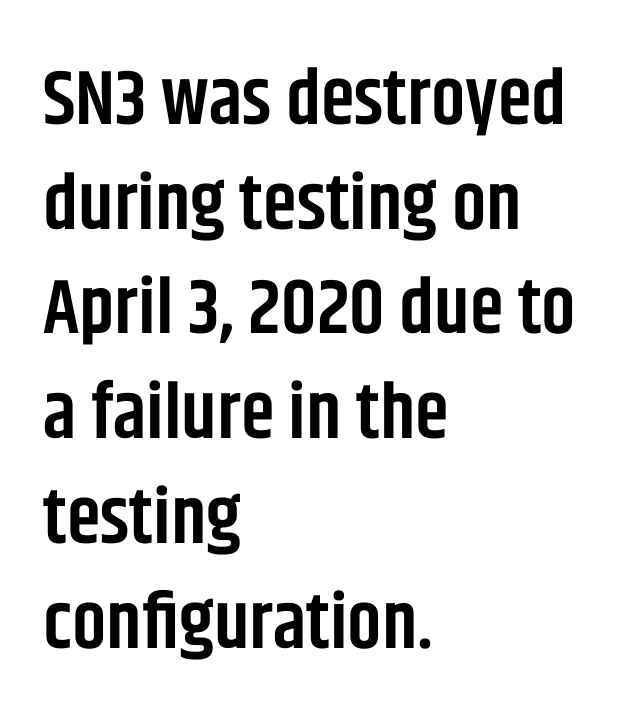
Q: Is the text bold? A: Semi-bold.
Q: Is the text italic (slanted)? A: No, it is upright.
Q: Is the typeface a serif or a sans-serif typeface? A: Sans-serif.
Q: Is the text underlined? A: No.
Q: How is the paragraph aligned? A: Left-aligned.
Q: Is the spacing between letters normal or unusually wide? A: Normal.
Q: Is the spacing between lines tight, normal or loose? A: Normal.
Q: Width (condensed, normal, or wide)? A: Condensed.
Q: Stroke contrast? A: Low.
Q: x-height? A: Large.
Q: Monospaced? A: No.
